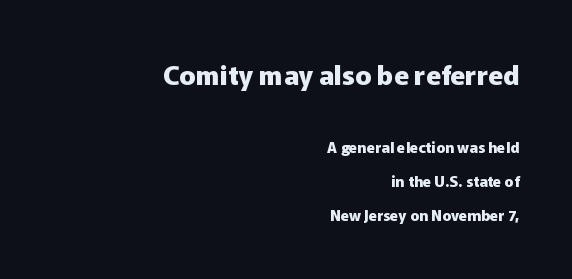
The image shows 27 px bold type, upright; set right-aligned, loose line spacing (2.25x), normal letter spacing, not underlined; the first (top) block is 1.8x larger.
